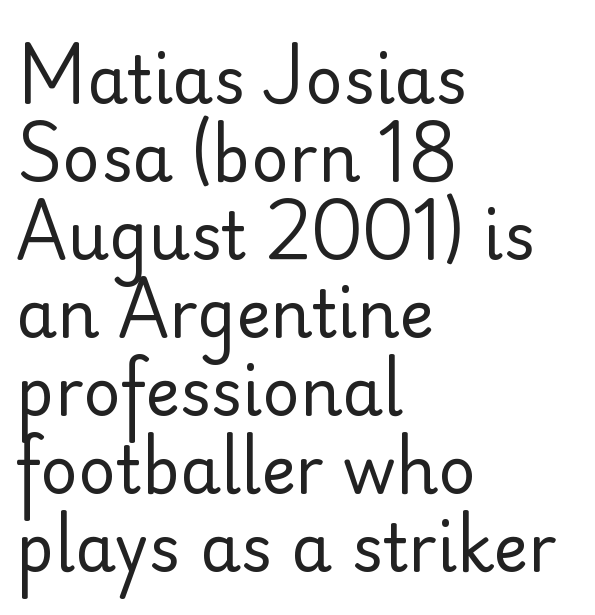
Are there feet on the stems? There aren't — it's a sans. Every character sits straight up, as roman type does. In terms of letterspacing, this is plain default setting. The face used here is proportionally spaced, like ordinary book or web type. Letters rest on an invisible, unmarked baseline.
